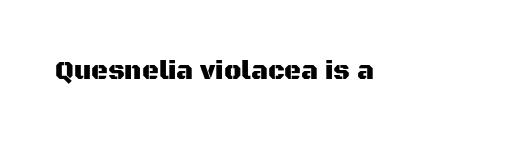
The image shows 26 px text type, upright; set normal letter spacing, not underlined.
